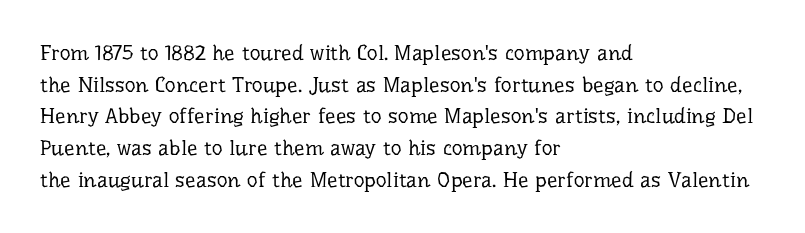
Style check: upright. Leftover space on each line is placed entirely after the last word. The rows are spaced the way most documents space them. The font is comparable to plain body text, perhaps lighter. Honestly, there is no underline to notice here at all. Nobody touched the tracking dial on this one.
